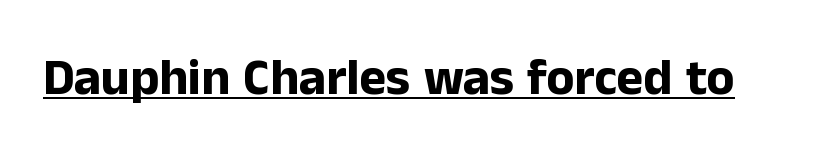
The image shows 51 px bold sans-serif type, upright; set normal letter spacing, underlined; low stroke contrast and a medium x-height.
